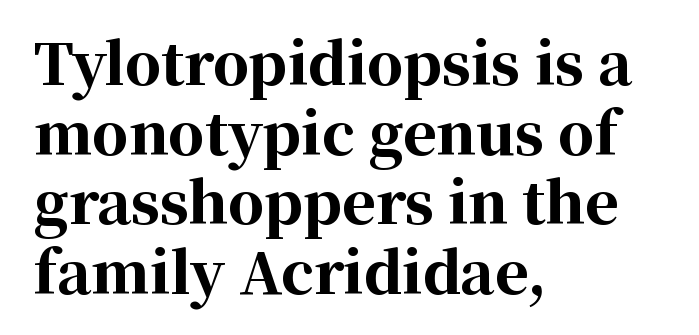
The image shows 57 px bold serif type, upright; set left-aligned, line spacing 1.22x, normal letter spacing, not underlined; high stroke contrast and a medium x-height.
